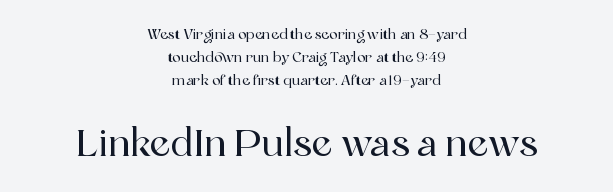
Notice how descenders clear the ascenders below comfortably — that's standard leading. In terms of letterform style, serifs are clearly present. The face used here appears at its bigger size in the lower chunk. Both edges are ragged and mirror each other, which tells us the setting is centered. Words float on clear page, feet unadorned.
